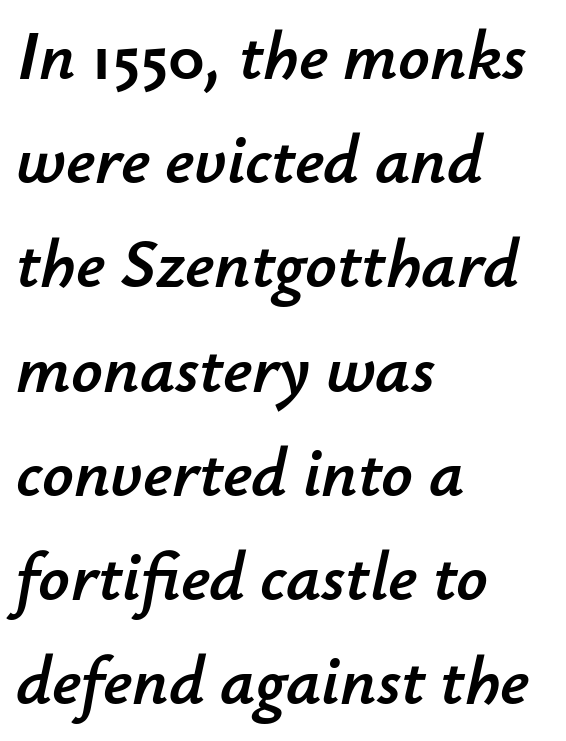
{"italic": "yes", "lean": "right", "slant_degrees": 12, "width": "normal", "stroke_contrast": "low", "x_height": "small", "monospaced": "no", "underline": "no", "align": "left", "line_spacing": "normal", "line_spacing_ratio": 1.51, "letter_spacing": "normal", "letter_spacing_em": 0.0, "glyph_px": 69}
